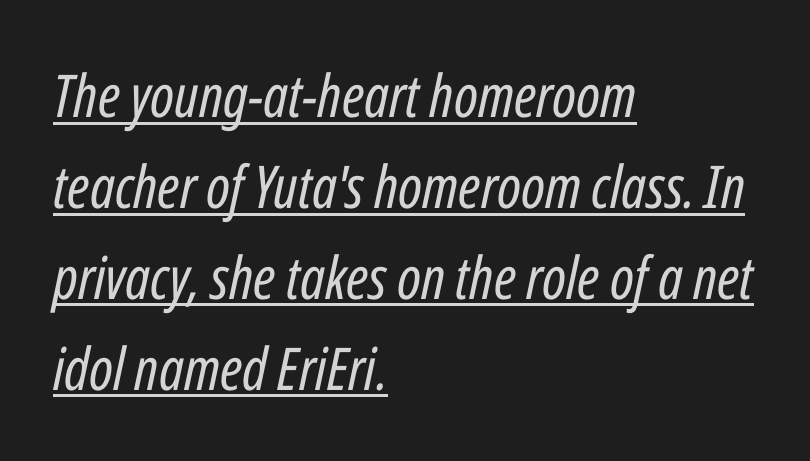
{"italic": "yes", "lean": "right", "slant_degrees": 12, "bold": "no", "weight": "regular", "width": "condensed", "stroke_contrast": "low", "x_height": "medium", "monospaced": "no", "underline": "yes", "align": "left", "line_spacing": "normal", "line_spacing_ratio": 1.54, "letter_spacing": "normal", "letter_spacing_em": 0.0, "glyph_px": 59}
